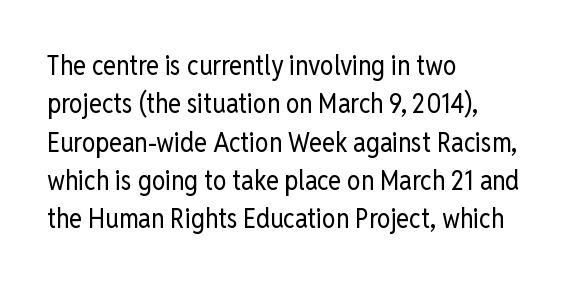
Q: Is the text bold? A: No.
Q: Is the text italic (slanted)? A: No, it is upright.
Q: Is the text underlined? A: No.
Q: How is the paragraph aligned? A: Left-aligned.
Q: Is the spacing between letters normal or unusually wide? A: Normal.
Q: Is the spacing between lines tight, normal or loose? A: Normal.
